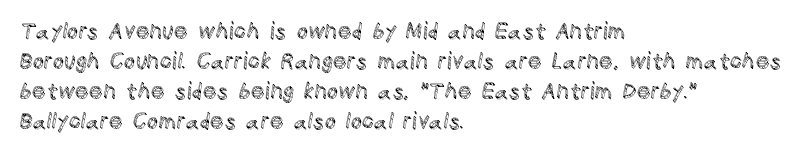
The image shows 22 px text type; set left-aligned, normal line spacing (1.37x), normal letter spacing, not underlined.
